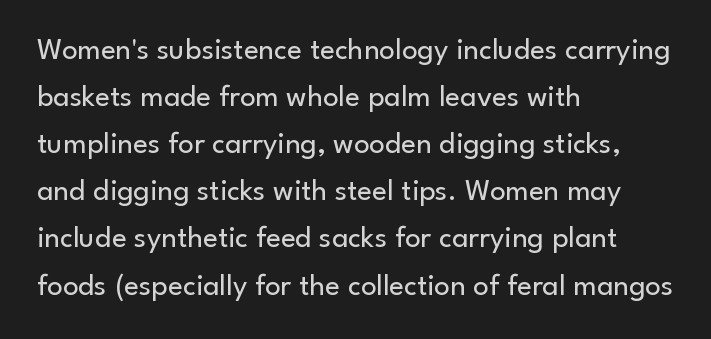
The image shows 31 px regular-weight sans-serif type, upright; set left-aligned, normal line spacing (1.52x), normal letter spacing, not underlined; low stroke contrast and a small x-height.
